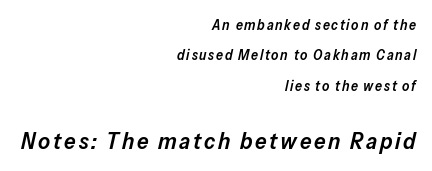
The image shows 23 px text type, italic (leaning right); set right-aligned, loose line spacing (2.17x), not underlined; the second (bottom) block is 1.64x larger.
